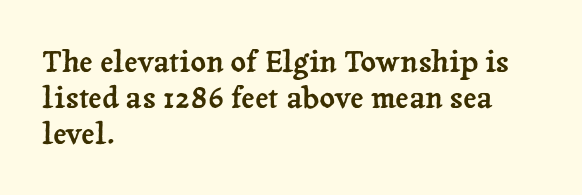
Q: Is the text italic (slanted)? A: No, it is upright.
Q: Is the typeface a serif or a sans-serif typeface? A: Serif.
Q: Is the text underlined? A: No.
Q: How is the paragraph aligned? A: Left-aligned.
Q: Is the spacing between letters normal or unusually wide? A: Normal.
Q: Width (condensed, normal, or wide)? A: Normal.
Q: Stroke contrast? A: Low.
Q: x-height? A: Medium.
Q: Monospaced? A: No.
